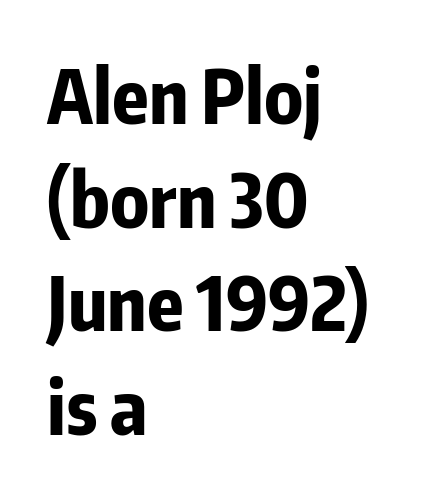
The image shows 74 px bold, condensed sans-serif type, upright; set left-aligned, normal line spacing (1.4x), normal letter spacing, not underlined; low stroke contrast and a medium x-height.
